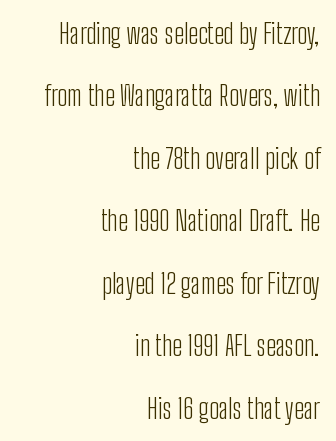
The image shows 28 px light, condensed sans-serif type, upright; set right-aligned, loose line spacing (2.23x), normal letter spacing, not underlined; low stroke contrast and a medium x-height.
